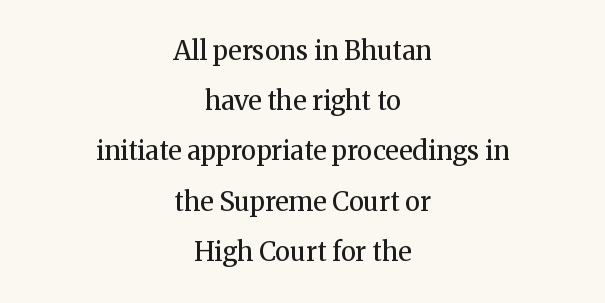
The image shows 26 px text type, upright; set centered, loose line spacing (1.93x), normal letter spacing, not underlined.
